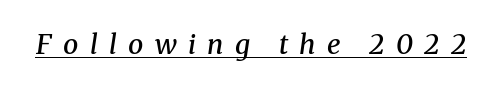
The glyphs are accompanied by a horizontal stroke just below them. A fair bit of extra ink — the face is semibold, not bold. The letterforms stand isolated, each surrounded by extra space. The typography opts for an oblique posture over an upright one.
